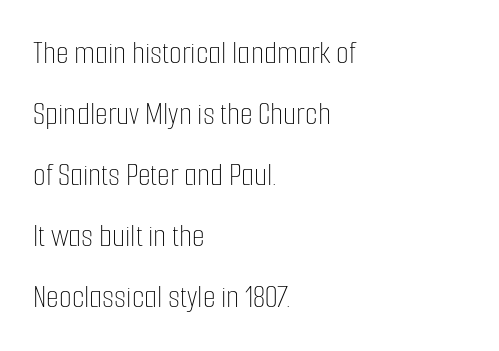
Q: Is the text bold? A: No.
Q: Is the text italic (slanted)? A: No, it is upright.
Q: Is the text underlined? A: No.
Q: How is the paragraph aligned? A: Left-aligned.
Q: Is the spacing between letters normal or unusually wide? A: Normal.
Q: Width (condensed, normal, or wide)? A: Condensed.
Q: Stroke contrast? A: Low.
Q: x-height? A: Medium.
Q: Monospaced? A: No.
